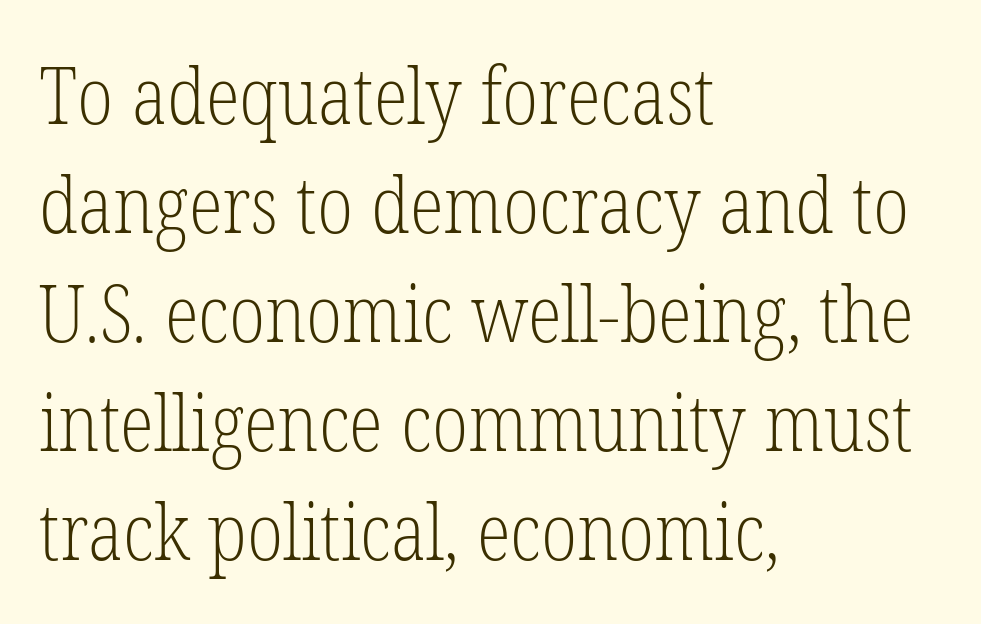
{"serif": "yes", "italic": "no", "bold": "no", "weight": "light", "width": "condensed", "stroke_contrast": "low", "x_height": "medium", "monospaced": "no", "underline": "no", "align": "left", "line_spacing": "normal", "line_spacing_ratio": 1.38, "letter_spacing": "normal", "letter_spacing_em": 0.0, "glyph_px": 79}
